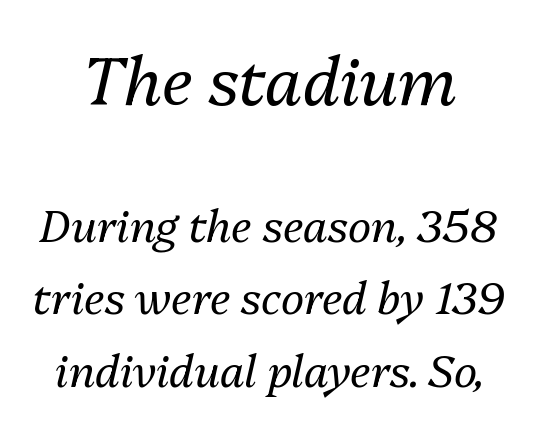
Q: Is the text bold? A: No.
Q: Is the text italic (slanted)? A: Yes, it leans right by about 13 degrees.
Q: Is the text underlined? A: No.
Q: Is the spacing between letters normal or unusually wide? A: Normal.
Q: Is the spacing between lines tight, normal or loose? A: Normal.
Q: Which block of text is set in a larger size, the first (top) or the second (bottom)? A: The first (top) one.
Q: Width (condensed, normal, or wide)? A: Normal.
Q: Stroke contrast? A: Medium.
Q: x-height? A: Medium.
Q: Monospaced? A: No.
